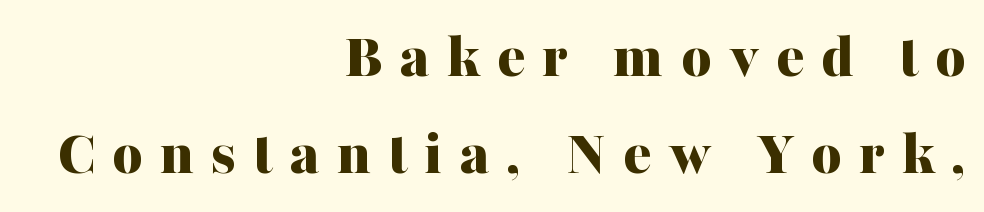
{"serif": "yes", "italic": "no", "bold": "yes", "weight": "bold", "width": "normal", "stroke_contrast": "medium", "x_height": "medium", "monospaced": "no", "underline": "no", "align": "right", "line_spacing": "normal", "line_spacing_ratio": 1.49, "letter_spacing": "wide", "letter_spacing_em": 0.26, "glyph_px": 65}
